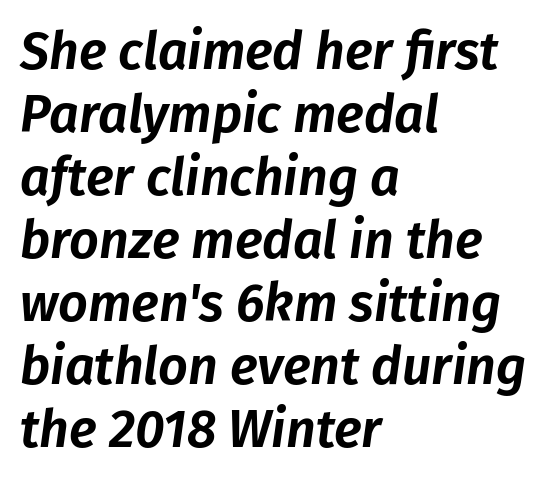
Q: Is the text italic (slanted)? A: Yes, it leans right by about 8 degrees.
Q: Is the text underlined? A: No.
Q: How is the paragraph aligned? A: Left-aligned.
Q: Is the spacing between letters normal or unusually wide? A: Normal.
Q: Width (condensed, normal, or wide)? A: Normal.
Q: Stroke contrast? A: Low.
Q: x-height? A: Medium.
Q: Monospaced? A: No.
